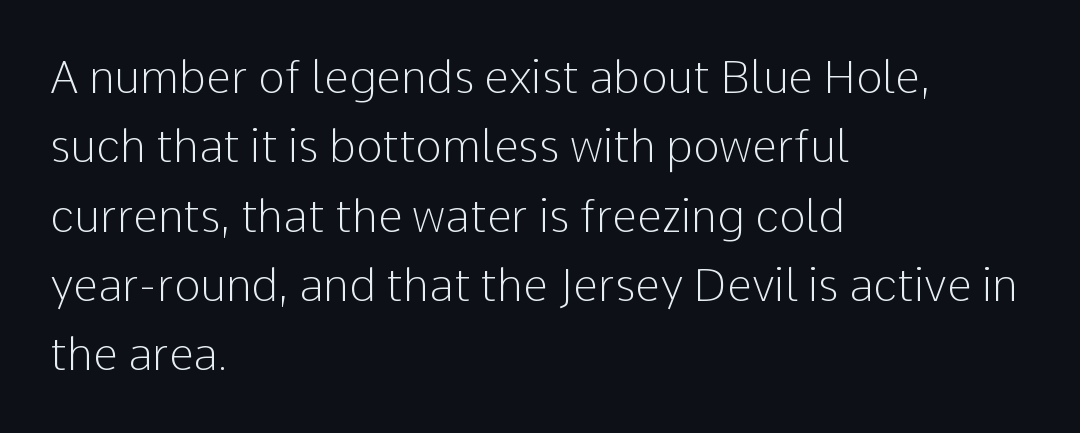
This block has exactly the height ordinary leading produces. Bare-footed words on every line. The font family rendered here belongs to the sans-serif group. This sample uses an upright cut, with every glyph sitting square on the baseline. Do the characters align in a grid? No, the font is proportional. Glyph-to-glyph distance matches everyday printed text.
